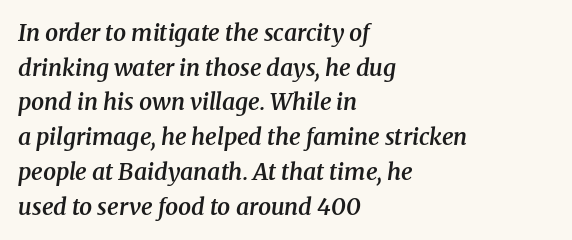
The image shows 23 px text type, italic (leaning right); set left-aligned, normal line spacing (1.51x), normal letter spacing, not underlined.
